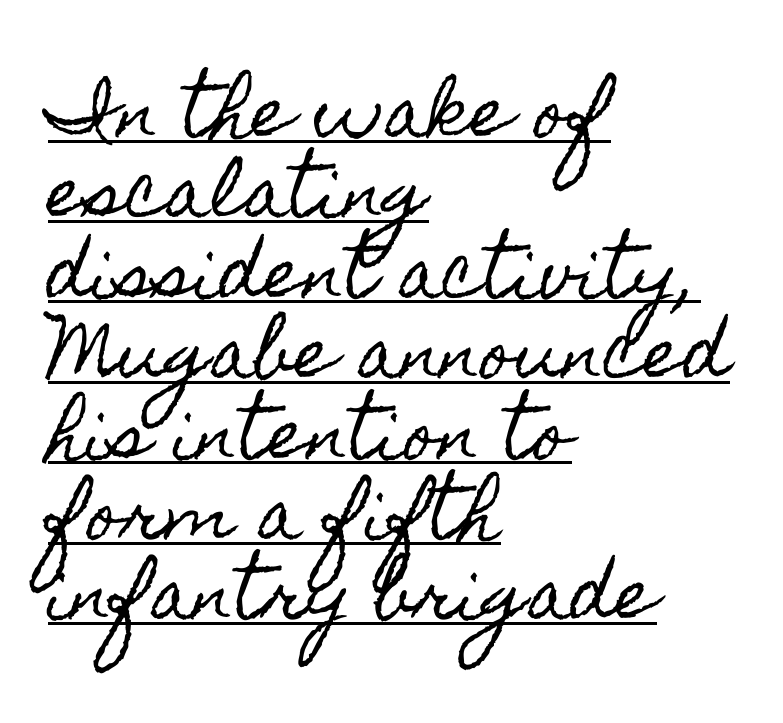
{"width": "condensed", "x_height": "small", "monospaced": "no", "underline": "yes", "align": "left", "line_spacing_ratio": 1.2, "letter_spacing": "normal", "letter_spacing_em": 0.0, "glyph_px": 67}
